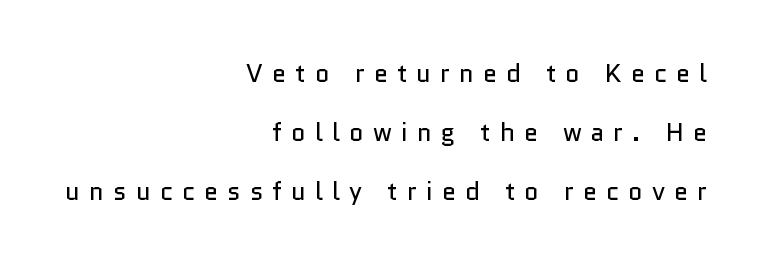
Q: Is the text bold? A: No.
Q: Is the text italic (slanted)? A: No, it is upright.
Q: Is the text underlined? A: No.
Q: How is the paragraph aligned? A: Right-aligned.
Q: Is the spacing between letters normal or unusually wide? A: Unusually wide.
Q: Is the spacing between lines tight, normal or loose? A: Loose.
